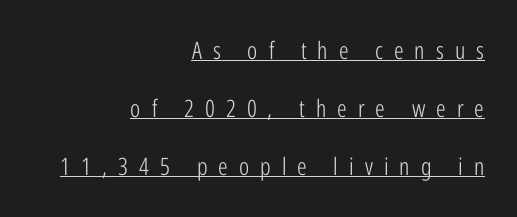
Leading is clearly above the norm, producing a sparse column. Descenders here cross a horizontal rule under the line. Spacing between characters has been opened up far beyond the box default. These glyphs show unthickened strokes, regular width or finer.
